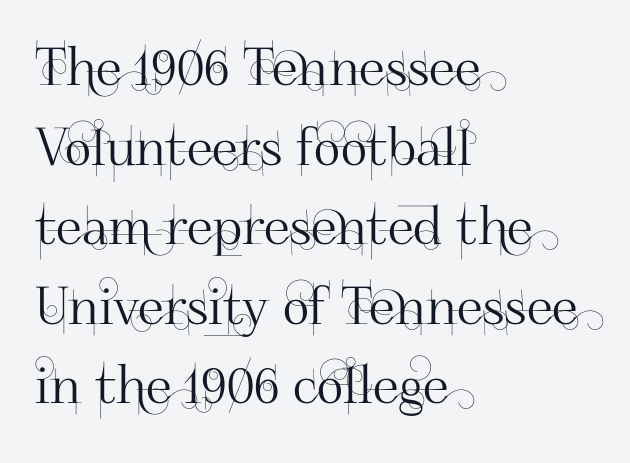
The image shows 52 px sans-serif type, upright; set left-aligned, normal line spacing (1.53x), normal letter spacing, not underlined; high stroke contrast and a small x-height.
